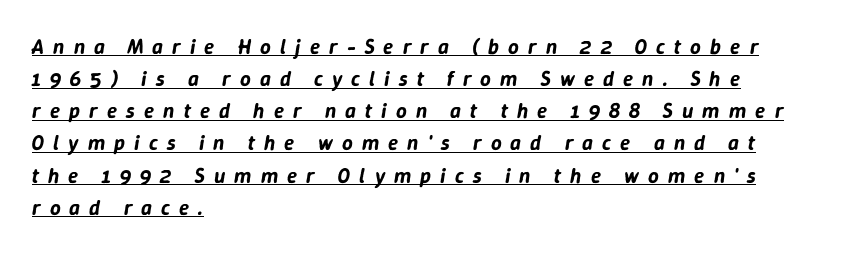
The whole block is typeset with a tilt. Notice how a bar underscores the lettering throughout. A classic flush-left, rag-right setting is used for this passage. What's the leading like? Ordinary, nothing unusual. What stands out about the letter spacing? Its width — letters are far apart.
